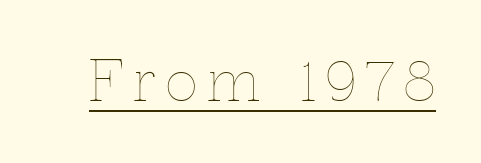
Q: Is the text bold? A: No.
Q: Is the text italic (slanted)? A: No, it is upright.
Q: Is the text underlined? A: Yes.
Q: Width (condensed, normal, or wide)? A: Normal.
Q: x-height? A: Medium.
Q: Monospaced? A: No.
